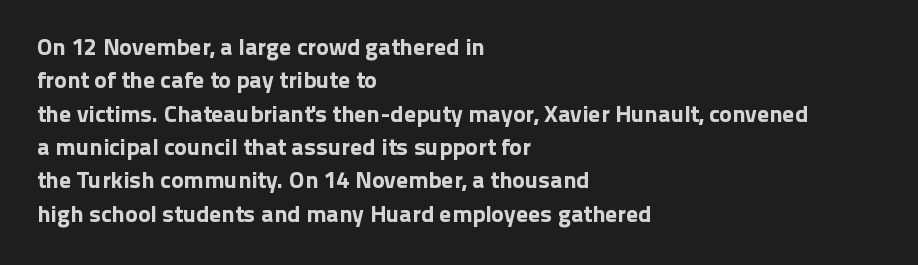
The image shows 24 px text type, upright; set left-aligned, normal line spacing (1.39x), normal letter spacing, not underlined.
